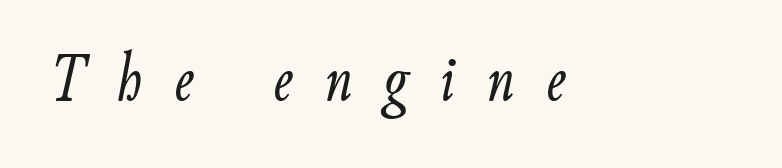
The image shows 69 px light, condensed type, italic (leaning right); set unusually wide letter spacing (+0.46 em), not underlined; low stroke contrast and a small x-height.
